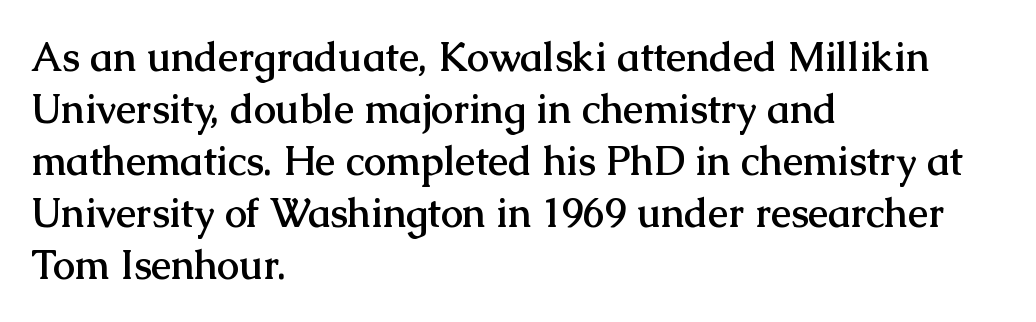
The image shows 40 px semibold serif type, upright; set left-aligned, normal line spacing (1.3x), normal letter spacing, not underlined; medium stroke contrast and a medium x-height.
